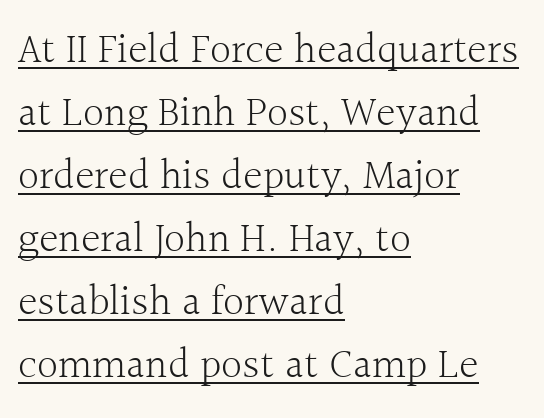
Posture: straight, roman, zero tilt. The string is rendered with underlining switched on. Do the characters align in a grid? No, the font is proportional. The passage shown stacks its lines at a standard gap.
